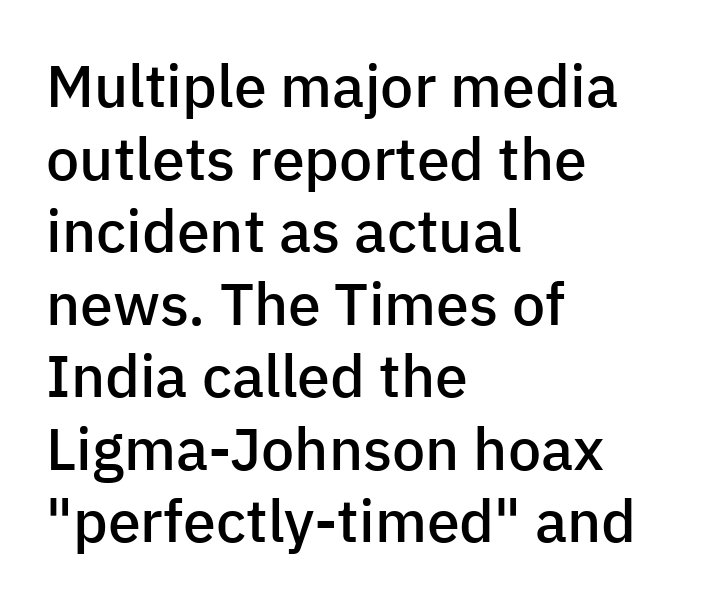
The zone under the glyphs is completely vacant. Do the letters lean? They stand straight. Think of a printed novel: that variable character pitch is what you see here. The rendering keeps characters at their native spacing. Left-aligned paragraph, ragged on the right. Each glyph is drawn with semibold strokes, heavier than normal yet not fully bold.
